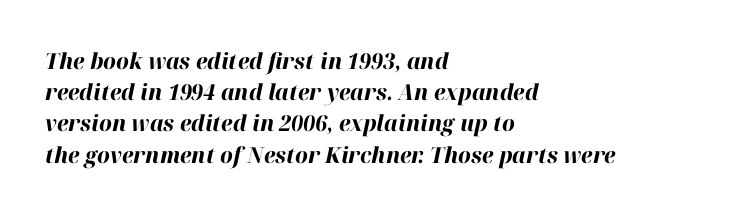
The image shows 22 px bold type, italic (leaning right); set left-aligned, normal line spacing (1.42x), normal letter spacing, not underlined.
